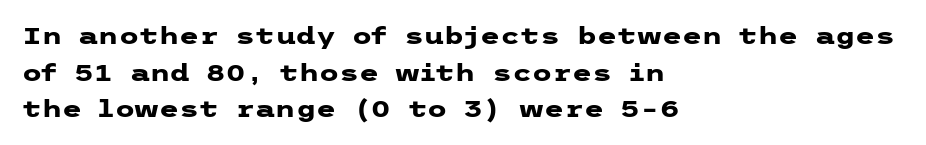
{"italic": "no", "bold": "yes", "underline": "no", "align": "left", "line_spacing": "normal", "line_spacing_ratio": 1.59, "letter_spacing": "normal", "letter_spacing_em": 0.0, "glyph_px": 23}
